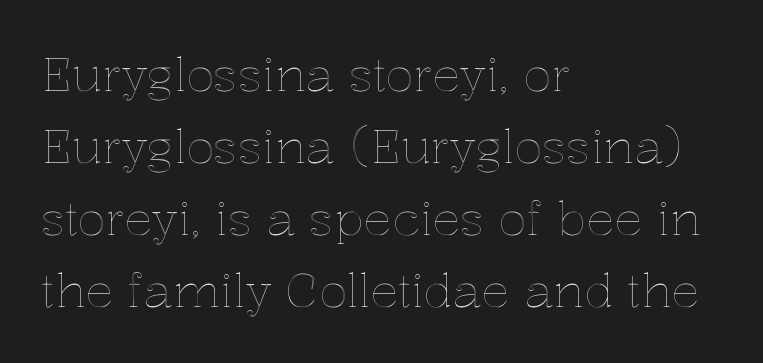
Beneath every word, the page is bare. The leading is moderate, giving the passage an even texture. Spacing verdict: proportional, widths tailored to each character. Characters remain perfectly vertical along every line. Compared with typical body copy, the letter spacing here is the same. This sample is left-justified, so line endings fall wherever the words run out.
